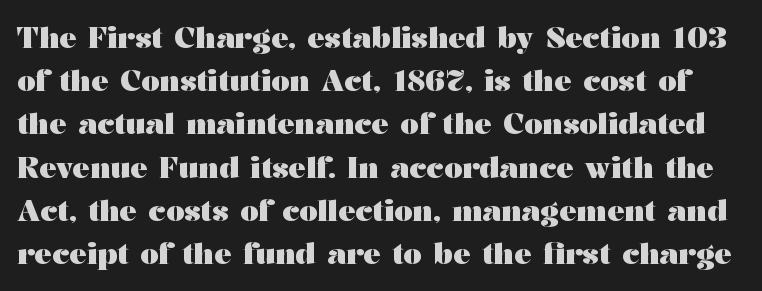
The image shows 29 px heavy, wide serif type, upright; set normal line spacing (1.49x), normal letter spacing, not underlined; medium stroke contrast and a medium x-height.
